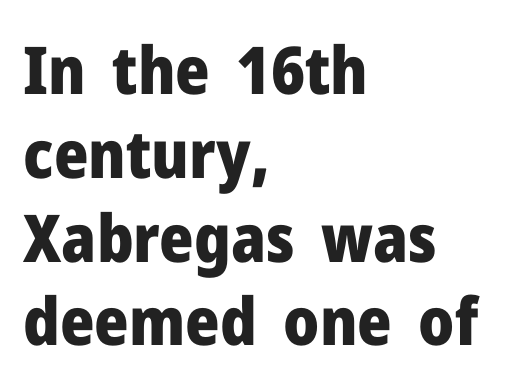
Q: Is the text bold? A: Yes.
Q: Is the text italic (slanted)? A: No, it is upright.
Q: Is the typeface a serif or a sans-serif typeface? A: Sans-serif.
Q: Is the text underlined? A: No.
Q: How is the paragraph aligned? A: Left-aligned.
Q: Is the spacing between letters normal or unusually wide? A: Normal.
Q: Is the spacing between lines tight, normal or loose? A: Normal.
Q: Width (condensed, normal, or wide)? A: Normal.
Q: Stroke contrast? A: Low.
Q: x-height? A: Medium.
Q: Monospaced? A: No.
